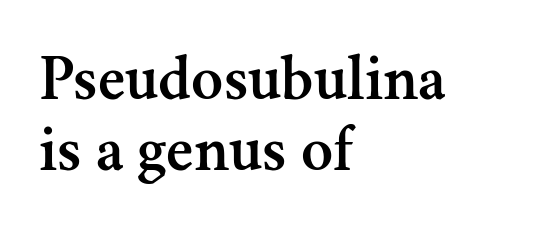
Q: Is the text italic (slanted)? A: No, it is upright.
Q: Is the typeface a serif or a sans-serif typeface? A: Serif.
Q: Is the text underlined? A: No.
Q: How is the paragraph aligned? A: Left-aligned.
Q: Is the spacing between letters normal or unusually wide? A: Normal.
Q: Is the spacing between lines tight, normal or loose? A: Tight.
Q: Width (condensed, normal, or wide)? A: Normal.
Q: Stroke contrast? A: Medium.
Q: x-height? A: Small.
Q: Monospaced? A: No.
